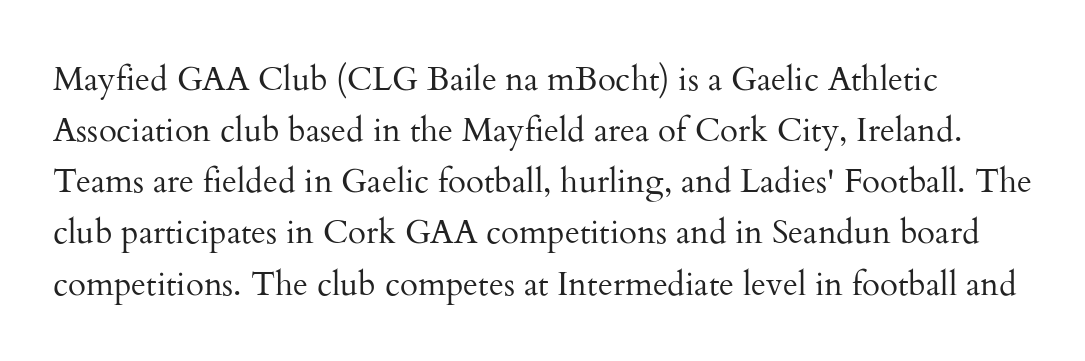
The image shows 33 px regular-weight serif type, upright; set normal line spacing (1.55x), normal letter spacing, not underlined; medium stroke contrast and a small x-height.
